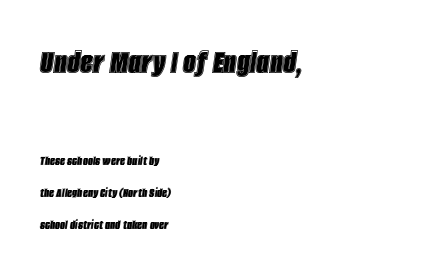
The text block is weighted toward the left margin, trailing off unevenly rightward. The designer gave the opening block more size than the closing block. Type without underlining. The horizontal fit of the characters is conventional and even. Rendered with sloped, italic letterforms.
